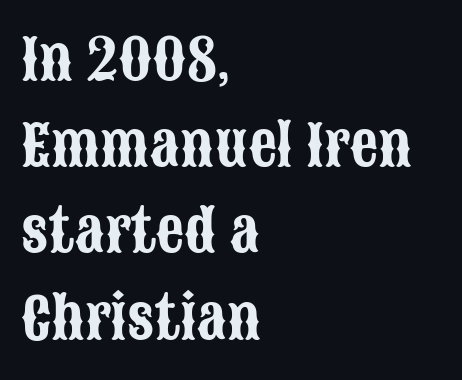
{"serif": "no", "italic": "no", "width": "condensed", "stroke_contrast": "low", "x_height": "large", "monospaced": "no", "underline": "no", "align": "left", "line_spacing": "normal", "line_spacing_ratio": 1.54, "letter_spacing": "normal", "letter_spacing_em": 0.0, "glyph_px": 56}
